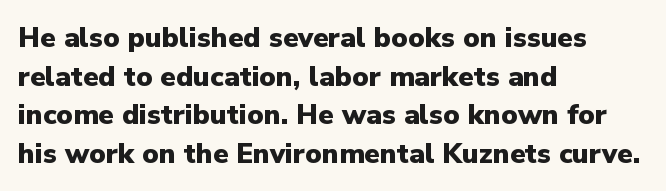
Where is the straight margin? On the left. Looks like regular typesetting: each glyph gets only the width it needs. The space between consecutive lines is moderate. Short note: letters normally spaced. These lines carry a lot of weight — the face is fully bold.
